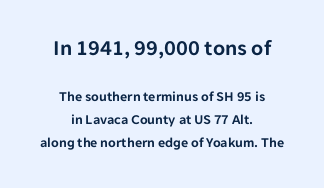
Q: Is the text italic (slanted)? A: No, it is upright.
Q: Is the text underlined? A: No.
Q: How is the paragraph aligned? A: Centered.
Q: Is the spacing between letters normal or unusually wide? A: Normal.
Q: Is the spacing between lines tight, normal or loose? A: Normal.
Q: Which block of text is set in a larger size, the first (top) or the second (bottom)? A: The first (top) one.
